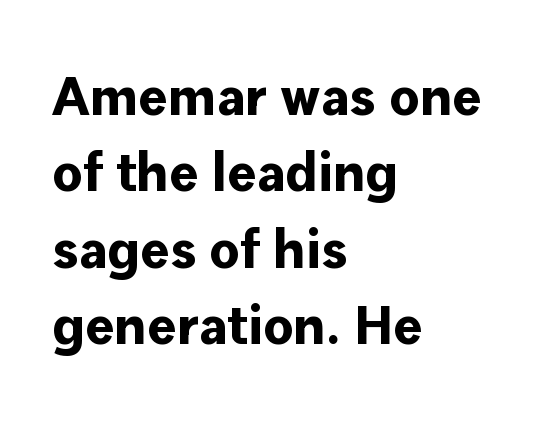
The image shows 55 px bold sans-serif type, upright; set left-aligned, normal line spacing (1.39x), normal letter spacing, not underlined; low stroke contrast and a medium x-height.
